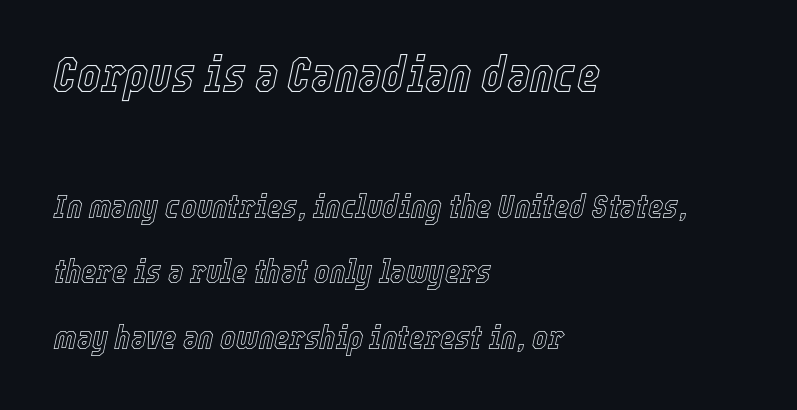
Q: Is the text italic (slanted)? A: Yes, it leans right by about 12 degrees.
Q: Is the text underlined? A: No.
Q: How is the paragraph aligned? A: Left-aligned.
Q: Is the spacing between letters normal or unusually wide? A: Normal.
Q: Is the spacing between lines tight, normal or loose? A: Loose.
Q: Which block of text is set in a larger size, the first (top) or the second (bottom)? A: The first (top) one.
Q: Width (condensed, normal, or wide)? A: Condensed.
Q: x-height? A: Medium.
Q: Monospaced? A: No.
